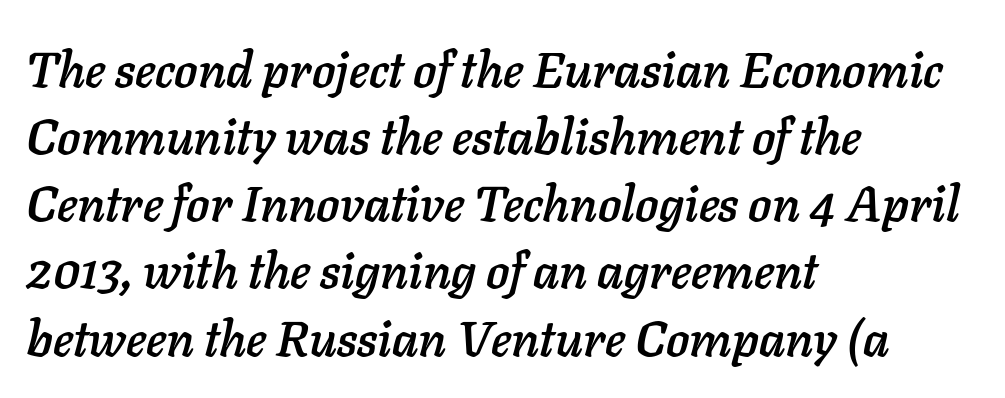
The image shows 49 px text type, italic (leaning right); set left-aligned, normal line spacing (1.37x), normal letter spacing, not underlined; low stroke contrast and a medium x-height.
